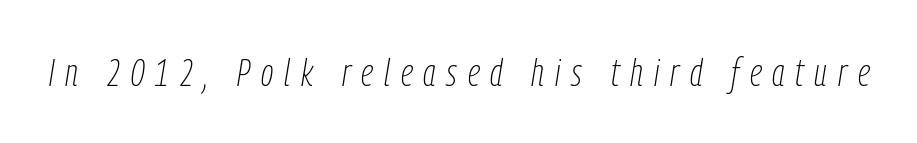
{"italic": "yes", "lean": "right", "slant_degrees": 9, "bold": "no", "weight": "thin", "width": "condensed", "stroke_contrast": "low", "x_height": "medium", "monospaced": "no", "underline": "no", "letter_spacing": "wide", "letter_spacing_em": 0.28, "glyph_px": 39}
